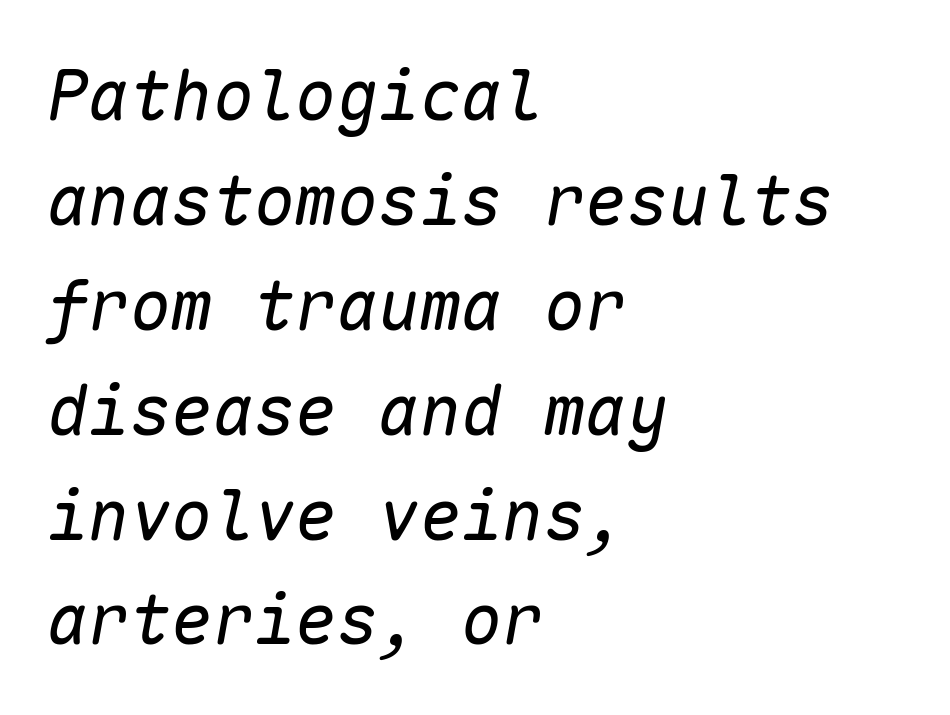
Type without underlining. If you measured baseline to baseline, you'd find a middling distance. Short note: letters normally spaced. The lettering tilts uniformly, giving the passage an italic look. The paragraph has a hard left edge and a soft right edge.
